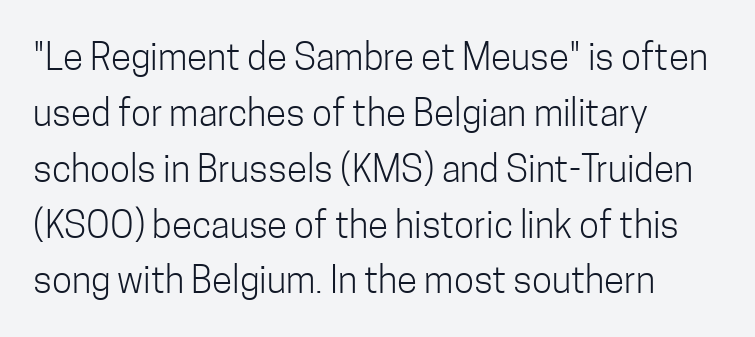
{"serif": "no", "italic": "no", "bold": "no", "weight": "light", "width": "condensed", "stroke_contrast": "low", "x_height": "medium", "monospaced": "no", "underline": "no", "align": "left", "line_spacing": "normal", "line_spacing_ratio": 1.51, "letter_spacing": "normal", "letter_spacing_em": 0.0, "glyph_px": 37}
